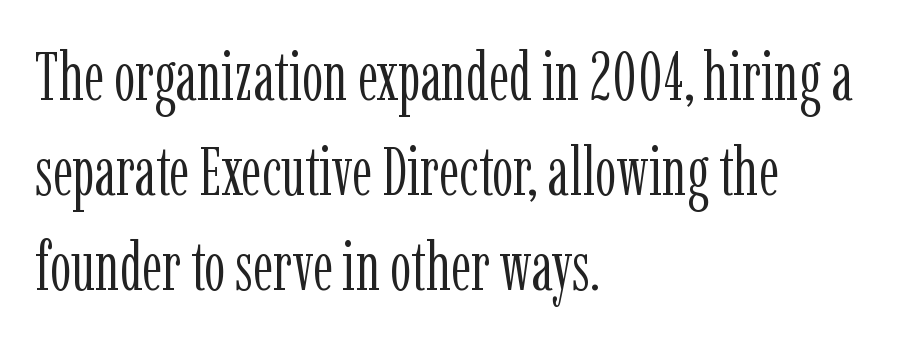
The area under the type is left untouched. Each letter keeps its own natural width here, so spacing adapts to shape. Does the copy run flush right? No — it runs flush left. This rendering leaves character spacing at its baseline value. Upright lettering throughout.
